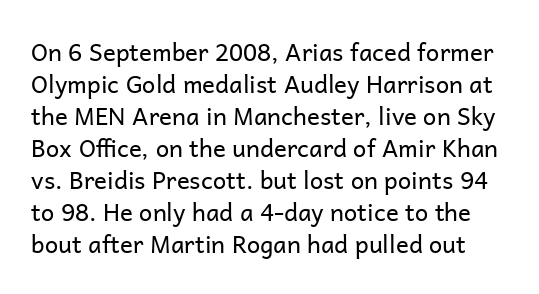
Q: Is the text bold? A: No.
Q: Is the text italic (slanted)? A: No, it is upright.
Q: Is the text underlined? A: No.
Q: Is the spacing between letters normal or unusually wide? A: Normal.
Q: Is the spacing between lines tight, normal or loose? A: Normal.
